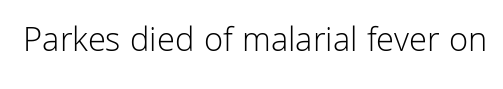
The image shows 35 px light sans-serif type, upright; set normal letter spacing, not underlined; low stroke contrast and a medium x-height.
